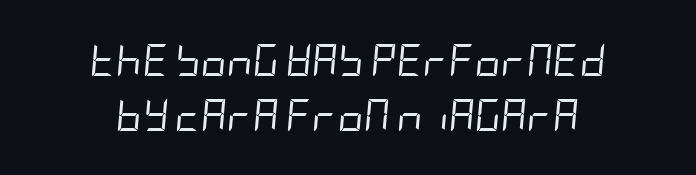
{"italic": "yes", "lean": "right", "slant_degrees": 5, "bold": "no", "weight": "regular", "width": "condensed", "stroke_contrast": "low", "x_height": "large", "underline": "no", "align": "center", "line_spacing_ratio": 1.71, "letter_spacing": "normal", "letter_spacing_em": 0.0, "glyph_px": 32}
